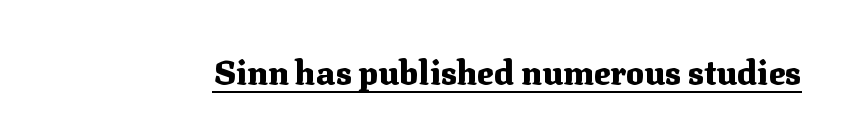
The image shows 34 px heavy serif type, upright; set normal letter spacing, underlined; medium stroke contrast and a medium x-height.
